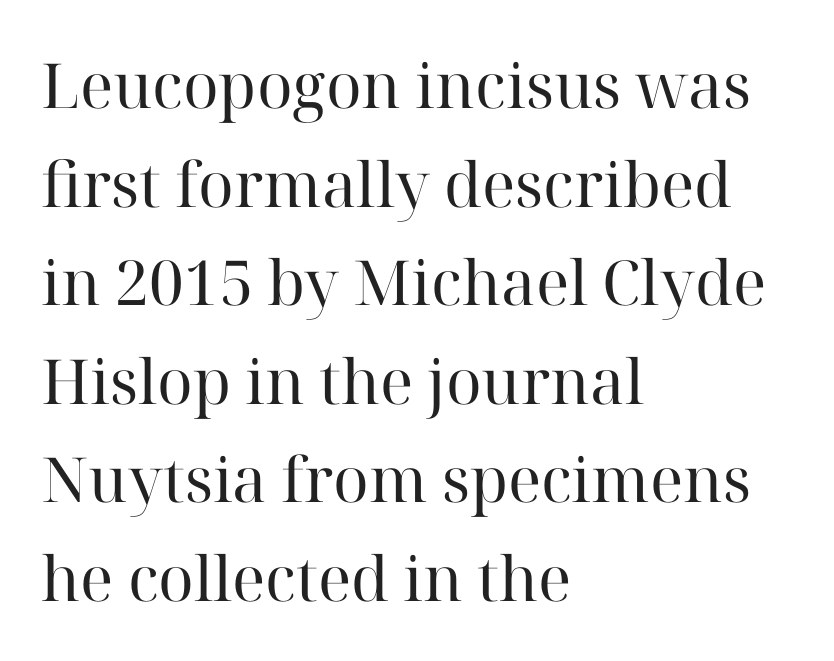
{"serif": "yes", "italic": "no", "bold": "no", "weight": "regular", "width": "normal", "stroke_contrast": "high", "x_height": "medium", "monospaced": "no", "underline": "no", "align": "left", "line_spacing": "normal", "line_spacing_ratio": 1.59, "letter_spacing": "normal", "letter_spacing_em": 0.0, "glyph_px": 62}
